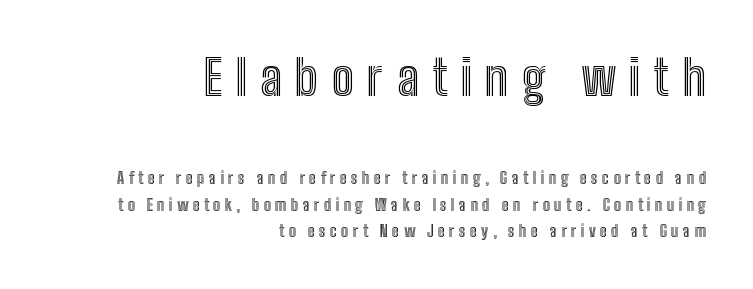
The image shows 49 px condensed type, upright; set right-aligned, normal line spacing (1.67x), unusually wide letter spacing (+0.27 em), not underlined; the first (top) block is 3.06x larger; a medium x-height.
